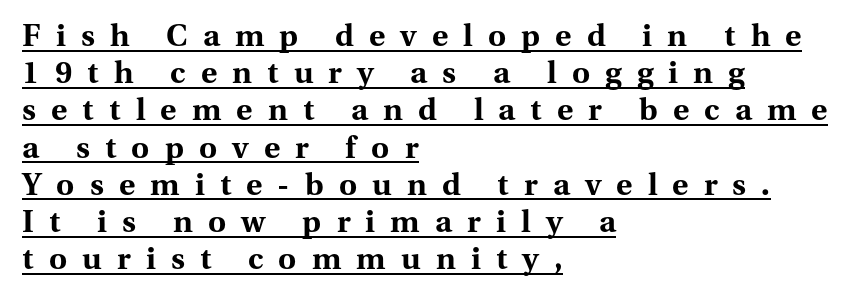
The image shows 31 px bold serif type, upright; set left-aligned, line spacing 1.2x, unusually wide letter spacing (+0.49 em), underlined; medium stroke contrast and a medium x-height.
